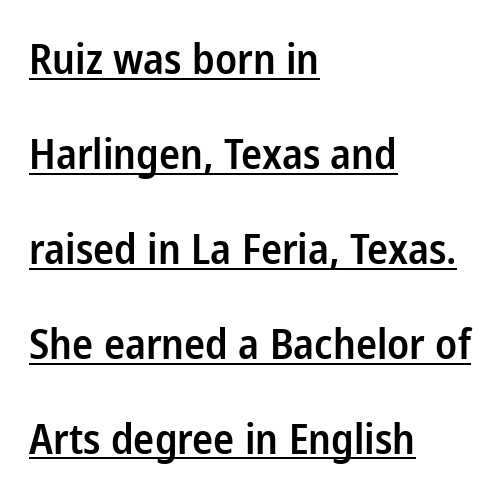
Q: Is the text bold? A: Semi-bold.
Q: Is the text italic (slanted)? A: No, it is upright.
Q: Is the typeface a serif or a sans-serif typeface? A: Sans-serif.
Q: Is the text underlined? A: Yes.
Q: How is the paragraph aligned? A: Left-aligned.
Q: Is the spacing between letters normal or unusually wide? A: Normal.
Q: Is the spacing between lines tight, normal or loose? A: Loose.
Q: Width (condensed, normal, or wide)? A: Condensed.
Q: Stroke contrast? A: Low.
Q: x-height? A: Medium.
Q: Monospaced? A: No.
